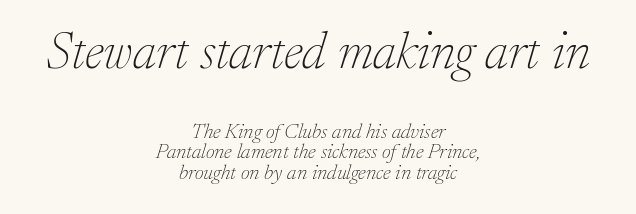
{"serif": "yes", "italic": "yes", "lean": "right", "slant_degrees": 17, "bold": "no", "weight": "thin", "width": "normal", "stroke_contrast": "low", "x_height": "medium", "monospaced": "no", "underline": "no", "align": "center", "line_spacing": "tight", "line_spacing_ratio": 0.98, "letter_spacing": "normal", "letter_spacing_em": 0.0, "larger_block": "first", "size_ratio": 2.48, "glyph_px": 52}
